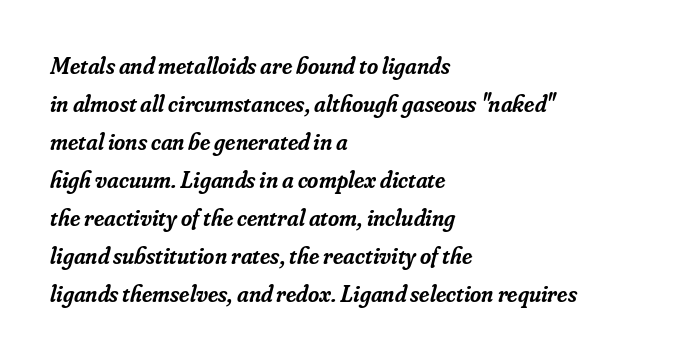
A typesetter would call this zero additional tracking. Slanted lettering throughout. This block has exactly the height ordinary leading produces. Stroke thickness is moderately raised; the sample reads as semibold.
